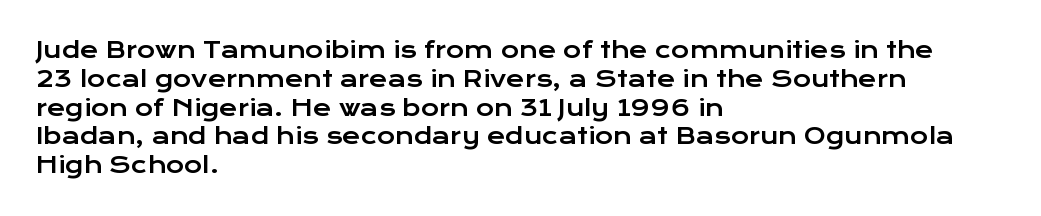
Descender tails drop into unmarked territory. Horizontal alignment here is leftward, the default for most running prose. Does extra space separate the letters? No, they use regular spacing. Upright lettering throughout. Evenly set lines give the paragraph a standard silhouette.
